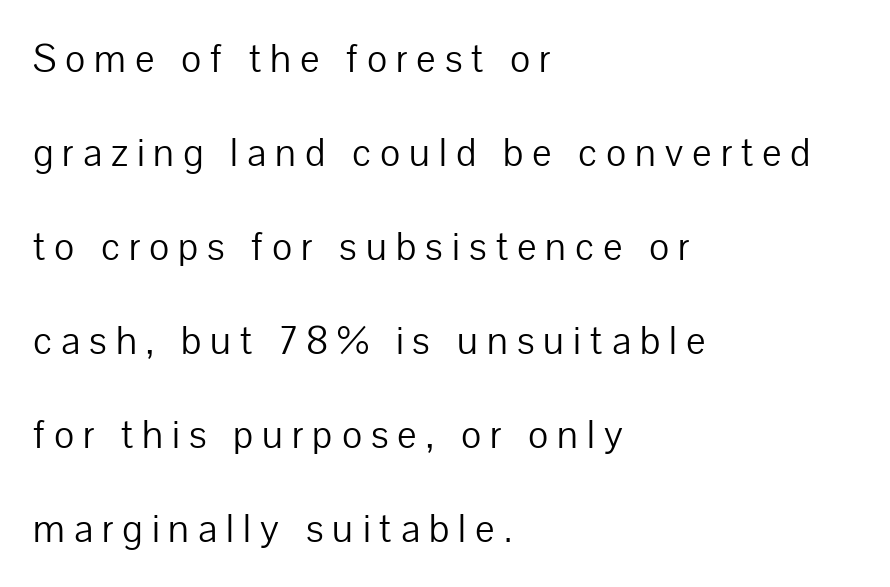
Q: Is the text bold? A: No.
Q: Is the text italic (slanted)? A: No, it is upright.
Q: Is the typeface a serif or a sans-serif typeface? A: Sans-serif.
Q: Is the text underlined? A: No.
Q: How is the paragraph aligned? A: Left-aligned.
Q: Is the spacing between letters normal or unusually wide? A: Unusually wide.
Q: Is the spacing between lines tight, normal or loose? A: Loose.
Q: Width (condensed, normal, or wide)? A: Normal.
Q: Stroke contrast? A: Low.
Q: x-height? A: Medium.
Q: Monospaced? A: No.
